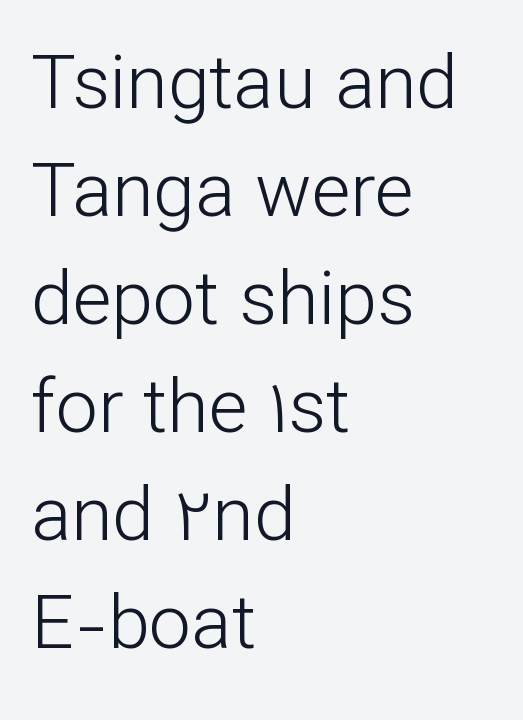
{"serif": "no", "italic": "no", "bold": "no", "weight": "light", "width": "normal", "stroke_contrast": "low", "x_height": "medium", "monospaced": "no", "underline": "no", "align": "left", "line_spacing": "normal", "line_spacing_ratio": 1.44, "letter_spacing": "normal", "letter_spacing_em": 0.0, "glyph_px": 75}
